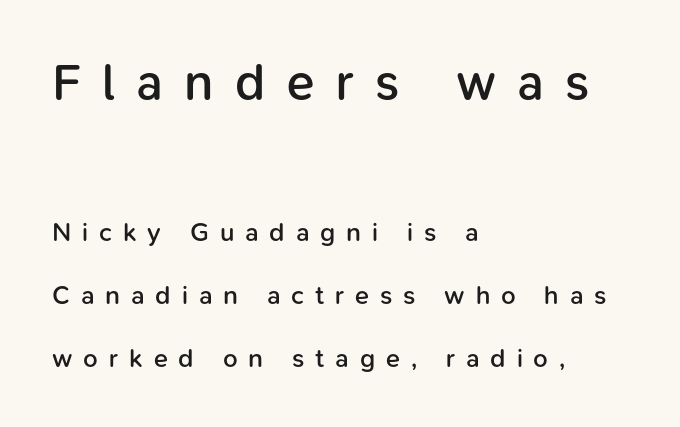
The image shows 51 px semibold sans-serif type, upright; set left-aligned, loose line spacing (2.43x), unusually wide letter spacing (+0.42 em), not underlined; the first (top) block is 1.96x larger; low stroke contrast and a medium x-height.
